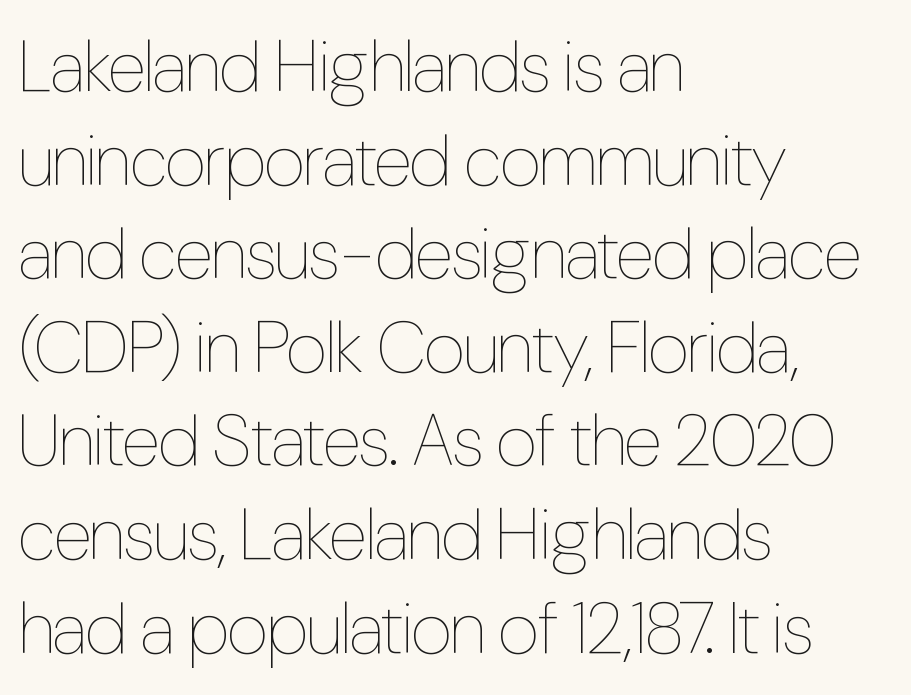
The image shows 72 px thin, condensed type, upright; set left-aligned, normal line spacing (1.3x), normal letter spacing, not underlined; low stroke contrast and a medium x-height.
